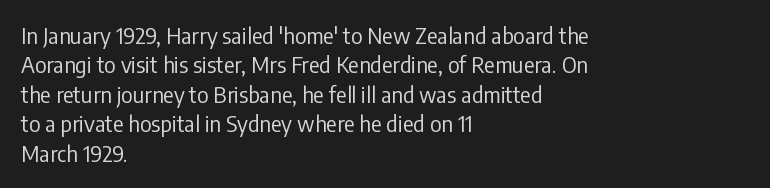
{"italic": "no", "bold": "no", "underline": "no", "align": "left", "line_spacing": "normal", "line_spacing_ratio": 1.34, "letter_spacing": "normal", "letter_spacing_em": 0.0, "glyph_px": 22}
